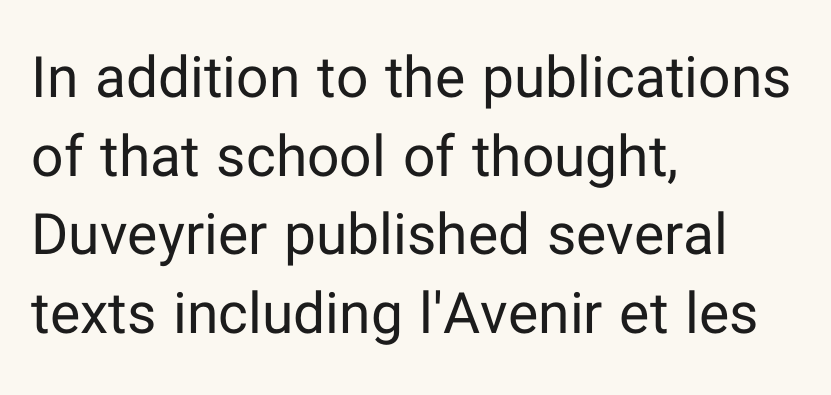
Q: Is the text bold? A: No.
Q: Is the text italic (slanted)? A: No, it is upright.
Q: Is the typeface a serif or a sans-serif typeface? A: Sans-serif.
Q: Is the text underlined? A: No.
Q: How is the paragraph aligned? A: Left-aligned.
Q: Is the spacing between letters normal or unusually wide? A: Normal.
Q: Is the spacing between lines tight, normal or loose? A: Normal.
Q: Width (condensed, normal, or wide)? A: Normal.
Q: Stroke contrast? A: Low.
Q: x-height? A: Medium.
Q: Monospaced? A: No.
